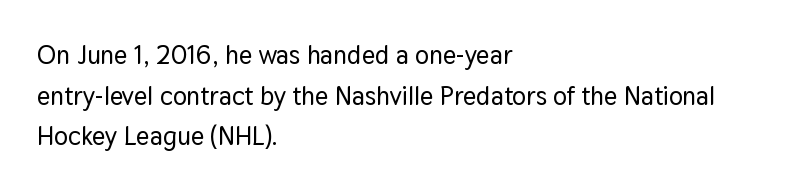
The image shows 26 px text type, upright; set left-aligned, normal line spacing (1.56x), normal letter spacing, not underlined.
